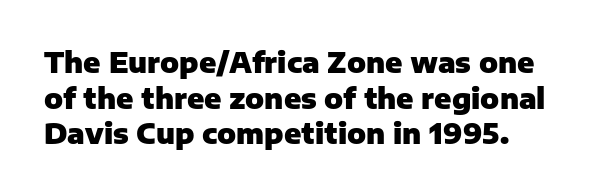
The image shows 28 px heavy sans-serif type, upright; set left-aligned, normal line spacing (1.27x), normal letter spacing, not underlined; low stroke contrast and a medium x-height.
